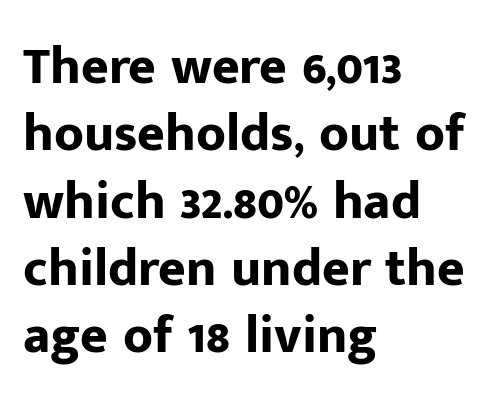
Normally led — the rows are evenly, conventionally spaced. This is sans-serif lettering, the kind often seen on screens and signage. The passage shown is typed in a proportional face where columns would drift. Typeset ragged right — the left edge is the straight one.
